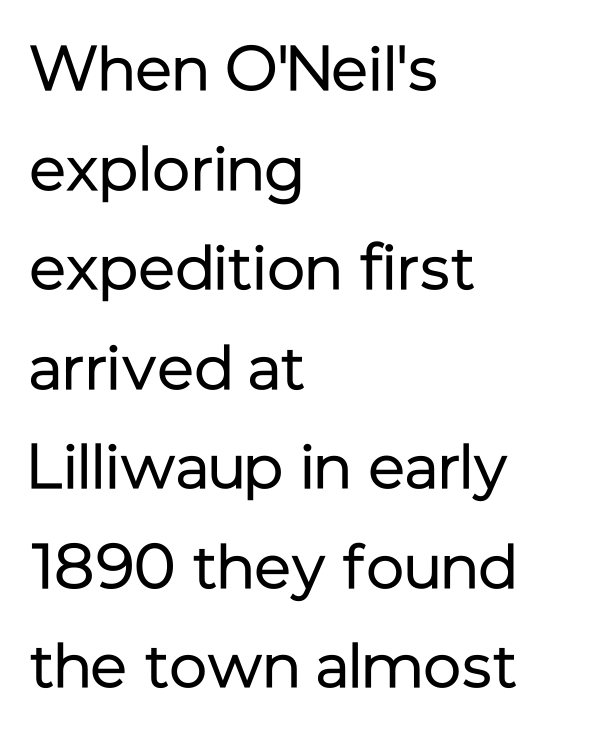
Q: Is the text bold? A: No.
Q: Is the text italic (slanted)? A: No, it is upright.
Q: Is the typeface a serif or a sans-serif typeface? A: Sans-serif.
Q: Is the text underlined? A: No.
Q: How is the paragraph aligned? A: Left-aligned.
Q: Is the spacing between letters normal or unusually wide? A: Normal.
Q: Is the spacing between lines tight, normal or loose? A: Normal.
Q: Width (condensed, normal, or wide)? A: Normal.
Q: Stroke contrast? A: Low.
Q: x-height? A: Medium.
Q: Monospaced? A: No.
